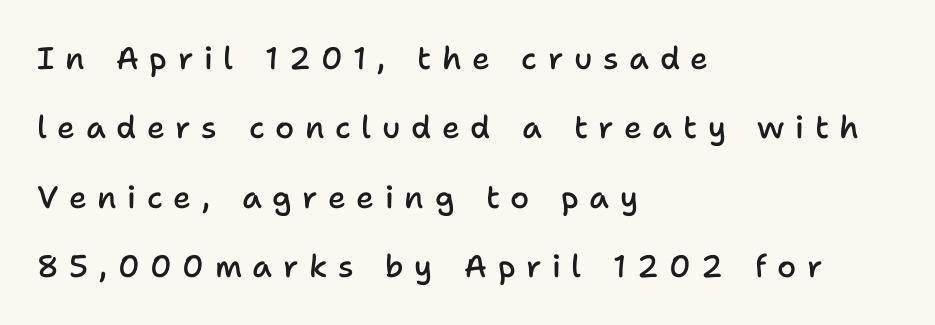
This is the in-between weight designers call semibold or demi. The lines are spread far apart with generous leading. You could not count columns in this text — the font is proportionally spaced. Rendered with straight, roman letterforms. Does the type have serifs? No, each stem ends abruptly. Alignment: flush left.
